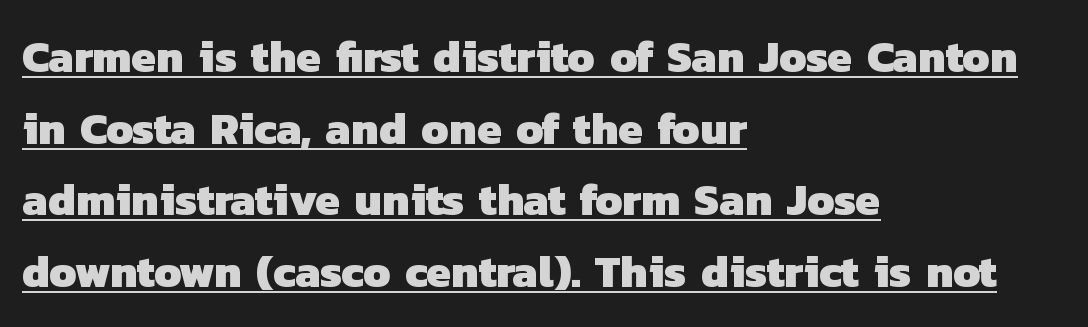
Does the leading feel generous? No, just average. Here the designer chose a conventional face with non-uniform glyph widths. On the weight axis this lands at bold, roughly 700. Short and long lines alike share a common starting point at left.
